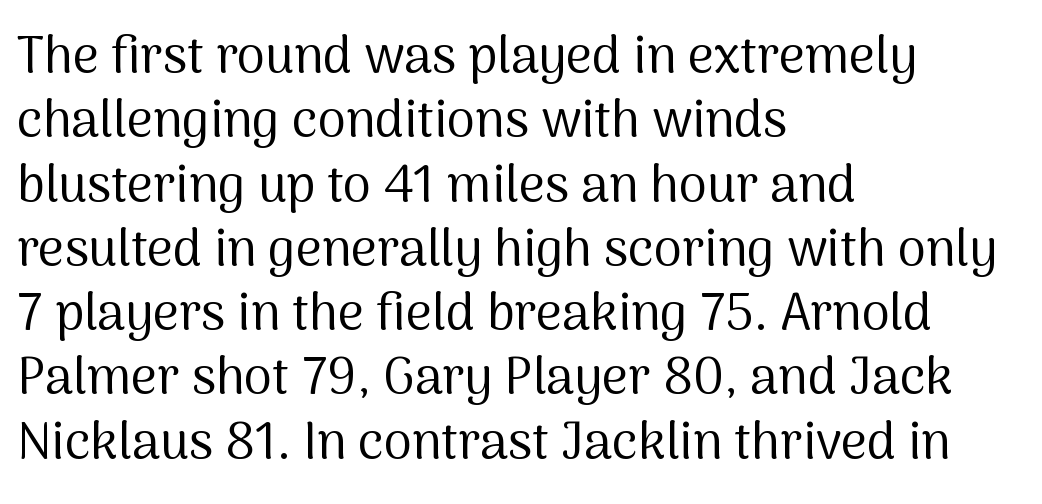
The image shows 51 px regular-weight sans-serif type, upright; set left-aligned, normal line spacing (1.26x), normal letter spacing, not underlined; medium stroke contrast and a medium x-height.
